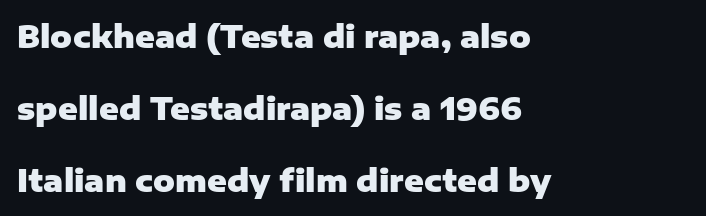
Q: Is the text bold? A: Yes.
Q: Is the text italic (slanted)? A: No, it is upright.
Q: Is the typeface a serif or a sans-serif typeface? A: Sans-serif.
Q: Is the text underlined? A: No.
Q: How is the paragraph aligned? A: Left-aligned.
Q: Is the spacing between letters normal or unusually wide? A: Normal.
Q: Is the spacing between lines tight, normal or loose? A: Loose.
Q: Width (condensed, normal, or wide)? A: Normal.
Q: Stroke contrast? A: Low.
Q: x-height? A: Medium.
Q: Monospaced? A: No.
